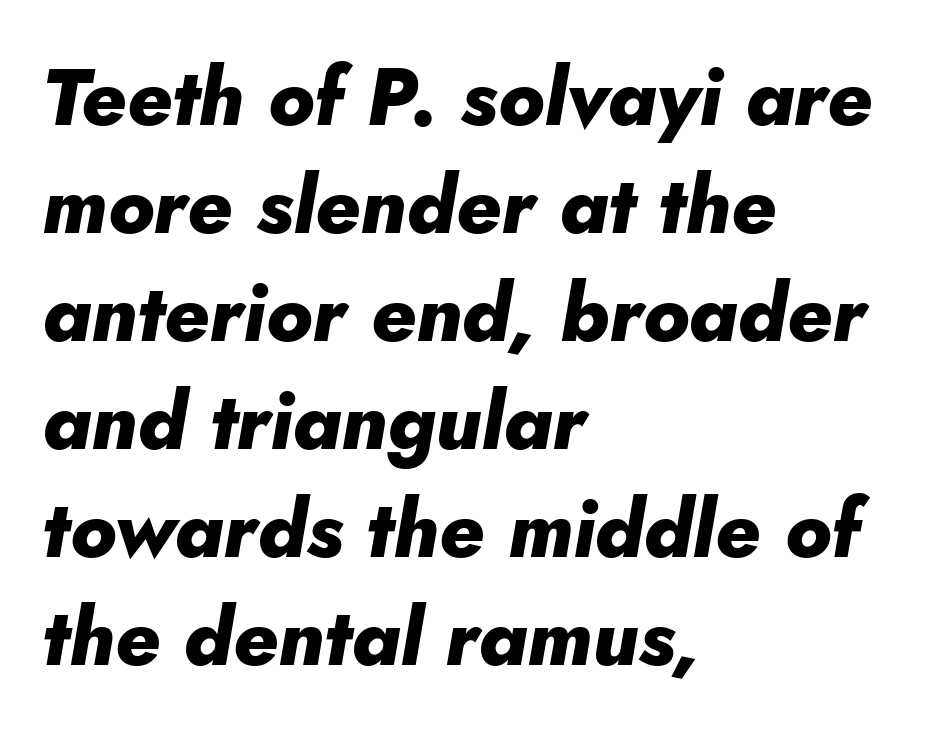
Q: Is the text bold? A: Yes.
Q: Is the text italic (slanted)? A: Yes, it leans right by about 10 degrees.
Q: Is the text underlined? A: No.
Q: How is the paragraph aligned? A: Left-aligned.
Q: Is the spacing between letters normal or unusually wide? A: Normal.
Q: Is the spacing between lines tight, normal or loose? A: Normal.
Q: Width (condensed, normal, or wide)? A: Normal.
Q: Stroke contrast? A: Low.
Q: x-height? A: Small.
Q: Monospaced? A: No.
